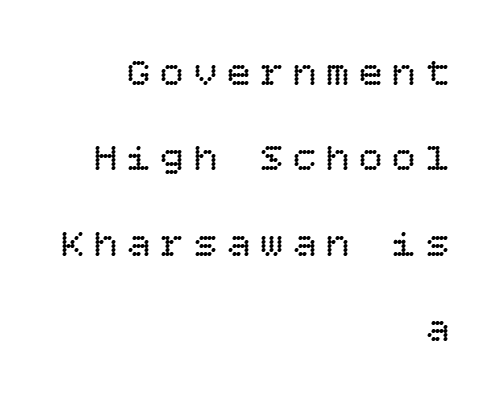
Q: Is the text bold? A: No.
Q: Is the text italic (slanted)? A: No, it is upright.
Q: Is the text underlined? A: No.
Q: How is the paragraph aligned? A: Right-aligned.
Q: Is the spacing between letters normal or unusually wide? A: Unusually wide.
Q: Is the spacing between lines tight, normal or loose? A: Loose.
Q: Width (condensed, normal, or wide)? A: Normal.
Q: Stroke contrast? A: Low.
Q: x-height? A: Large.
